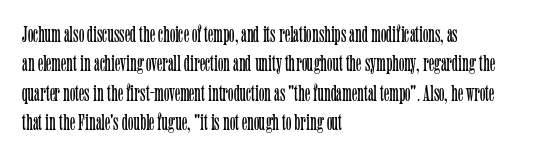
Q: Is the text bold? A: No.
Q: Is the text italic (slanted)? A: No, it is upright.
Q: Is the text underlined? A: No.
Q: How is the paragraph aligned? A: Left-aligned.
Q: Is the spacing between letters normal or unusually wide? A: Normal.
Q: Is the spacing between lines tight, normal or loose? A: Normal.
